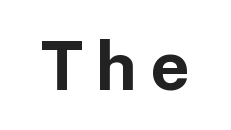
The image shows 69 px bold sans-serif type, upright; set not underlined; low stroke contrast and a medium x-height.
